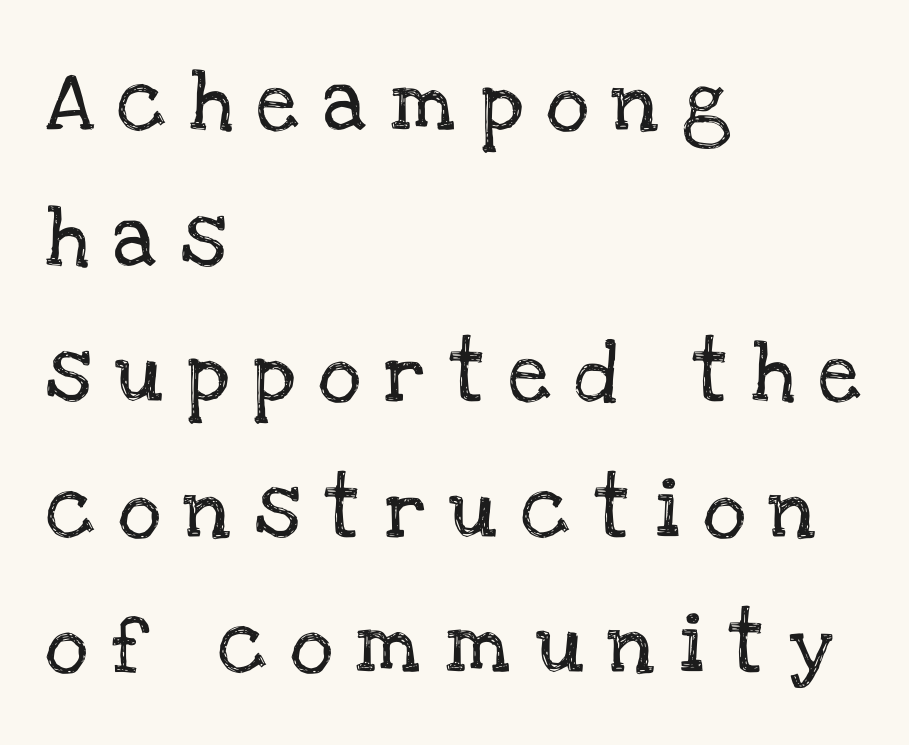
The passage shown is typed in a proportional face where columns would drift. Notice the wide empty band between every row — that's loose leading. To sum up the face: it has serifs. The passage is arranged the way most books set body copy — flush left. The axis of the letterforms is exactly vertical.
